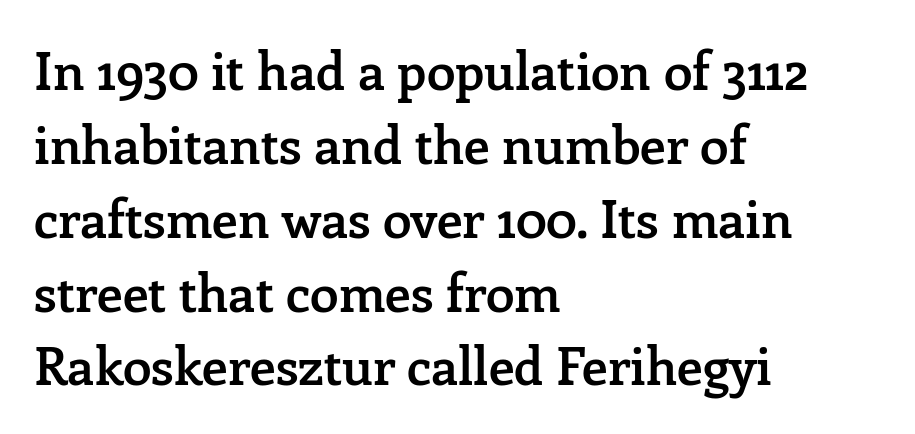
{"serif": "yes", "italic": "no", "bold": "semi", "weight": "semibold", "width": "normal", "stroke_contrast": "low", "x_height": "medium", "monospaced": "no", "underline": "no", "align": "left", "line_spacing": "normal", "line_spacing_ratio": 1.42, "letter_spacing": "normal", "letter_spacing_em": 0.0, "glyph_px": 52}
